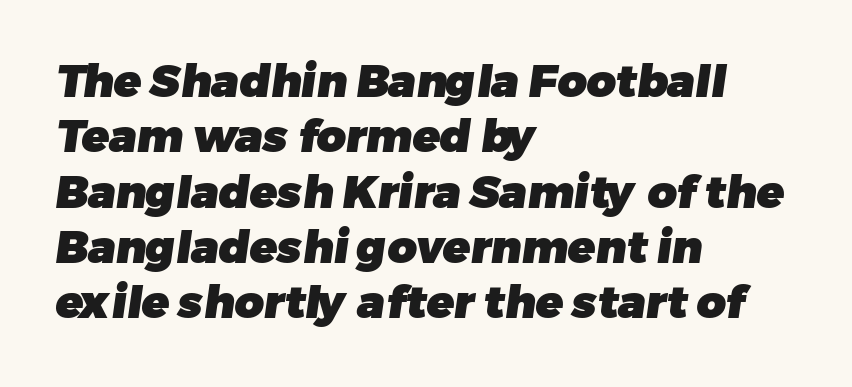
The image shows 45 px heavy sans-serif type; set left-aligned, line spacing 1.23x, normal letter spacing, not underlined; low stroke contrast and a medium x-height.
